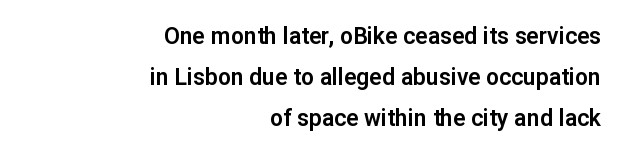
The setting favours the right margin, as signatures and pull-quotes sometimes do. Only glyphs here, with clear space below each row. Honestly, the letter spacing is just normal — you wouldn't notice it. Is there any slant? The stems are plumb.
